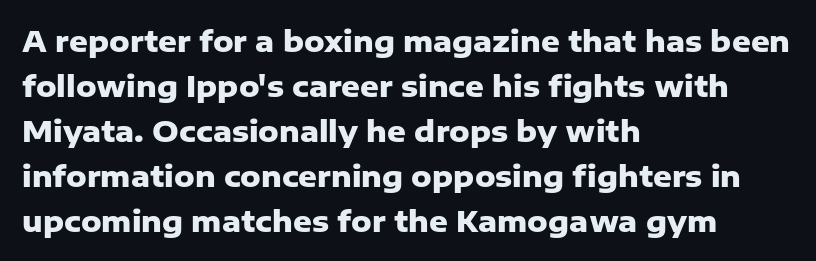
Tracking value appears to be zero — textbook default spacing. No italicization has been applied; the sample stays upright. All the whitespace from short lines collects on the right. Here the designer chose a conventional face with non-uniform glyph widths.
